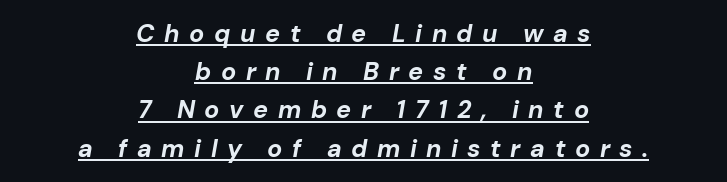
Compared with undecorated copy, this sample adds a rule below the words. Rows of type keep a routine distance in the vertical direction. The passage shown is emphatically bold. Display-style spreading of the glyphs; the letterfit is very open.
